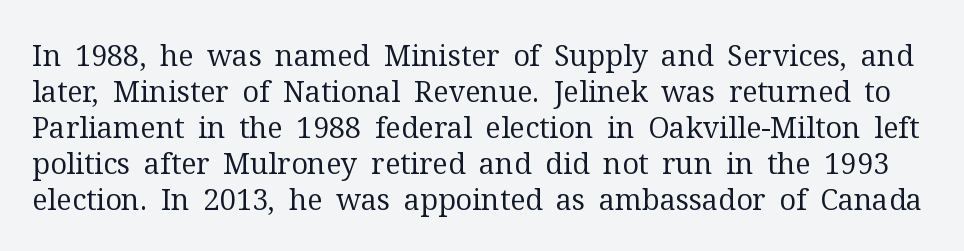
Q: Is the text bold? A: No.
Q: Is the text italic (slanted)? A: No, it is upright.
Q: Is the typeface a serif or a sans-serif typeface? A: Serif.
Q: Is the text underlined? A: No.
Q: Is the spacing between letters normal or unusually wide? A: Normal.
Q: Width (condensed, normal, or wide)? A: Normal.
Q: Stroke contrast? A: Medium.
Q: x-height? A: Medium.
Q: Monospaced? A: No.
